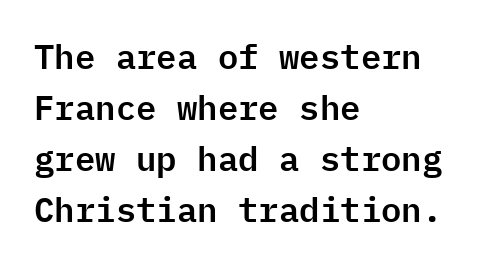
The image shows 34 px sans-serif type, upright, monospaced; set left-aligned, normal line spacing (1.5x), normal letter spacing, not underlined; low stroke contrast and a medium x-height.
